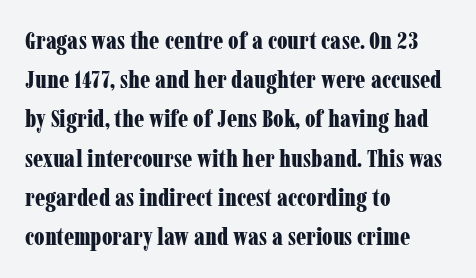
The image shows 25 px bold type, upright; set left-aligned, normal line spacing (1.57x), normal letter spacing, not underlined.
